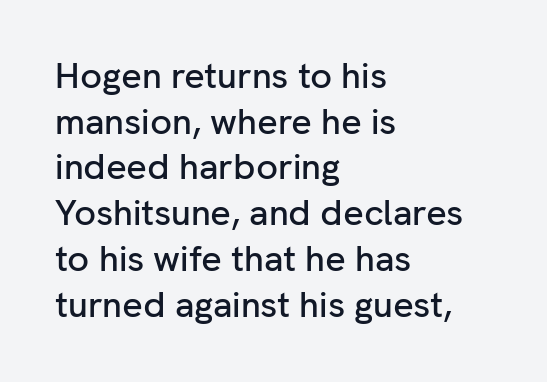
In CSS terms this would be text-align: left. Serif or sans? Sans — the stroke terminals are bare. Here the glyphs are tracked normally, forming tight word shapes. Beneath every word, the page is bare.
